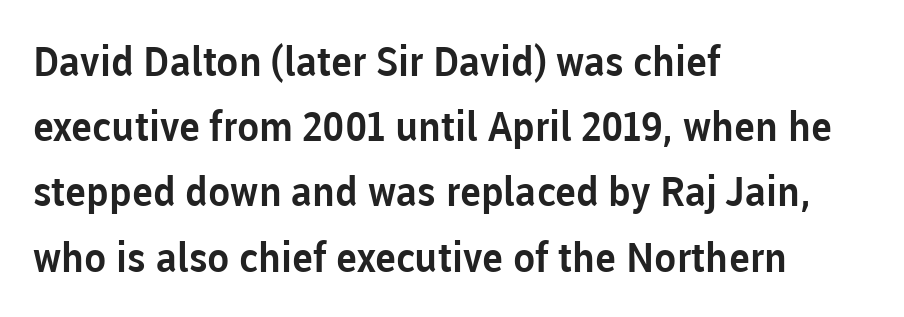
{"serif": "no", "italic": "no", "width": "normal", "stroke_contrast": "low", "x_height": "medium", "monospaced": "no", "underline": "no", "align": "left", "line_spacing": "normal", "line_spacing_ratio": 1.59, "letter_spacing": "normal", "letter_spacing_em": 0.0, "glyph_px": 41}
